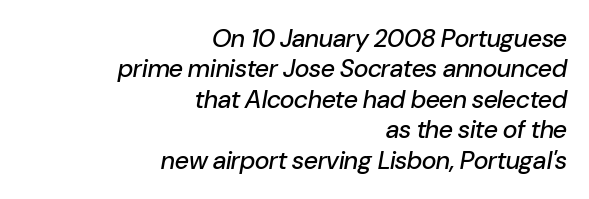
Short note: letters normally spaced. Yep, that's italic — everything's leaning. The lines in this sample share a right terminus and differ only in where they begin. Plain, unruled lines of type.
